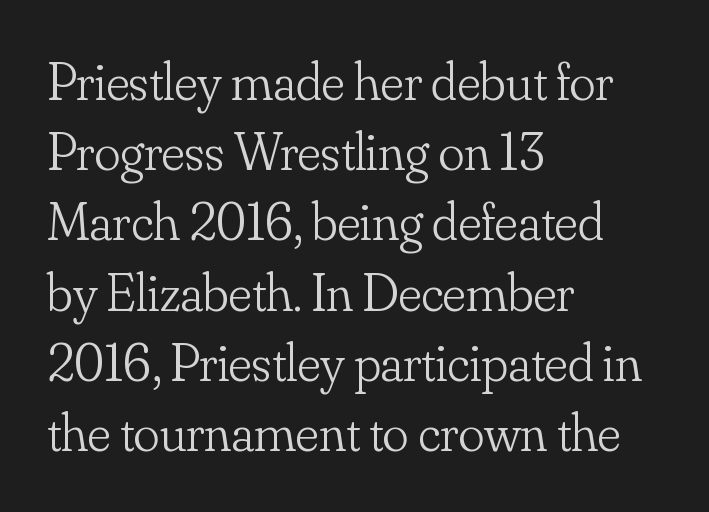
Q: Is the text bold? A: No.
Q: Is the text italic (slanted)? A: No, it is upright.
Q: Is the typeface a serif or a sans-serif typeface? A: Serif.
Q: Is the text underlined? A: No.
Q: How is the paragraph aligned? A: Left-aligned.
Q: Is the spacing between letters normal or unusually wide? A: Normal.
Q: Is the spacing between lines tight, normal or loose? A: Normal.
Q: Width (condensed, normal, or wide)? A: Normal.
Q: Stroke contrast? A: Low.
Q: x-height? A: Small.
Q: Monospaced? A: No.
